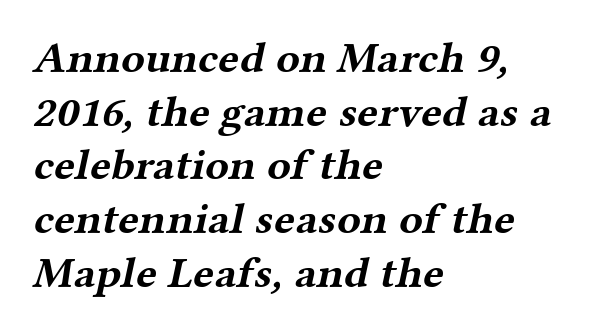
The image shows 44 px bold, wide serif type; set left-aligned, line spacing 1.22x, normal letter spacing, not underlined; medium stroke contrast and a medium x-height.
